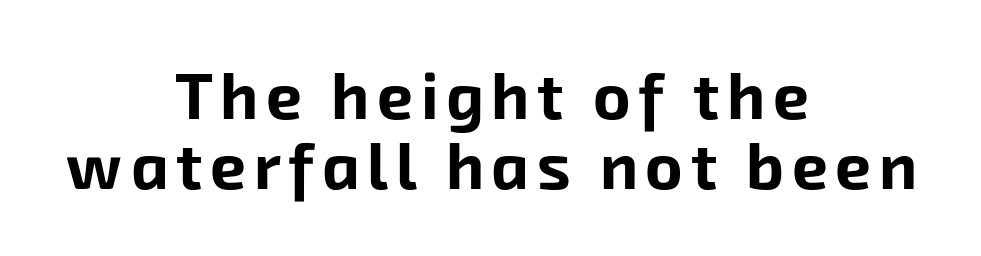
Q: Is the text bold? A: Yes.
Q: Is the typeface a serif or a sans-serif typeface? A: Sans-serif.
Q: Is the text underlined? A: No.
Q: How is the paragraph aligned? A: Centered.
Q: Is the spacing between lines tight, normal or loose? A: Tight.
Q: Width (condensed, normal, or wide)? A: Normal.
Q: Stroke contrast? A: Low.
Q: x-height? A: Medium.
Q: Monospaced? A: No.
